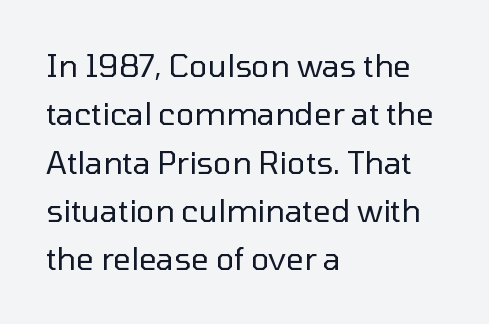
The letters advance in unequal steps, a hallmark of proportional type. Notice how the stems are strictly vertical — no italics here. Rule under the text: the space is simply empty. Quick note: interline space is typical. In CSS terms this would be text-align: left.
